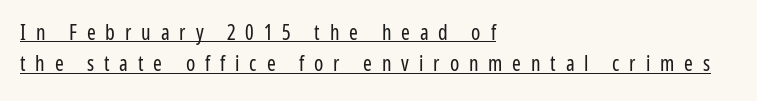
Q: Is the text bold? A: No.
Q: Is the text italic (slanted)? A: No, it is upright.
Q: Is the text underlined? A: Yes.
Q: How is the paragraph aligned? A: Left-aligned.
Q: Is the spacing between letters normal or unusually wide? A: Unusually wide.
Q: Is the spacing between lines tight, normal or loose? A: Normal.
